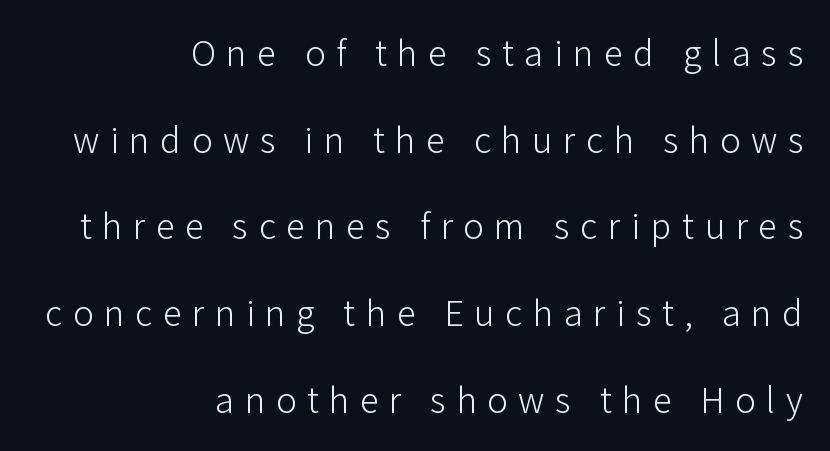
Q: Is the text bold? A: No.
Q: Is the text italic (slanted)? A: No, it is upright.
Q: Is the typeface a serif or a sans-serif typeface? A: Sans-serif.
Q: Is the text underlined? A: No.
Q: How is the paragraph aligned? A: Right-aligned.
Q: Is the spacing between letters normal or unusually wide? A: Unusually wide.
Q: Is the spacing between lines tight, normal or loose? A: Loose.
Q: Width (condensed, normal, or wide)? A: Normal.
Q: Stroke contrast? A: Low.
Q: x-height? A: Medium.
Q: Monospaced? A: No.
